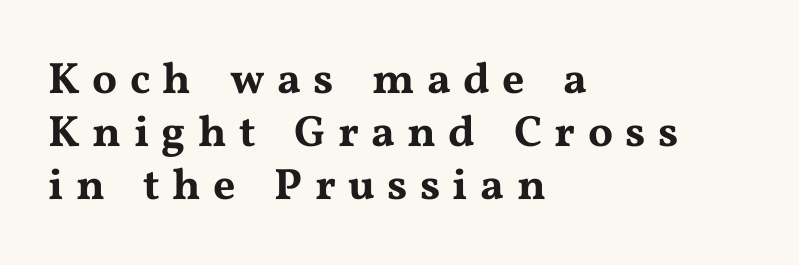
Q: Is the text italic (slanted)? A: No, it is upright.
Q: Is the typeface a serif or a sans-serif typeface? A: Serif.
Q: Is the text underlined? A: No.
Q: How is the paragraph aligned? A: Left-aligned.
Q: Is the spacing between letters normal or unusually wide? A: Unusually wide.
Q: Width (condensed, normal, or wide)? A: Wide.
Q: Stroke contrast? A: Medium.
Q: x-height? A: Medium.
Q: Monospaced? A: No.
